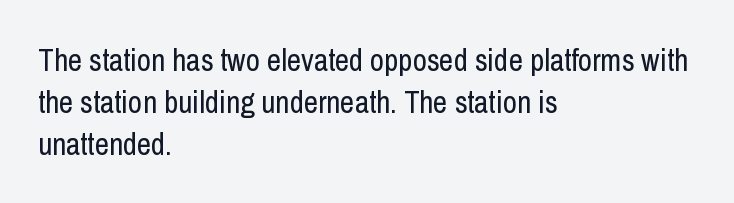
Q: Is the text bold? A: No.
Q: Is the text italic (slanted)? A: No, it is upright.
Q: Is the typeface a serif or a sans-serif typeface? A: Sans-serif.
Q: Is the text underlined? A: No.
Q: How is the paragraph aligned? A: Left-aligned.
Q: Is the spacing between letters normal or unusually wide? A: Normal.
Q: Is the spacing between lines tight, normal or loose? A: Normal.
Q: Width (condensed, normal, or wide)? A: Condensed.
Q: Stroke contrast? A: Low.
Q: x-height? A: Medium.
Q: Monospaced? A: No.
